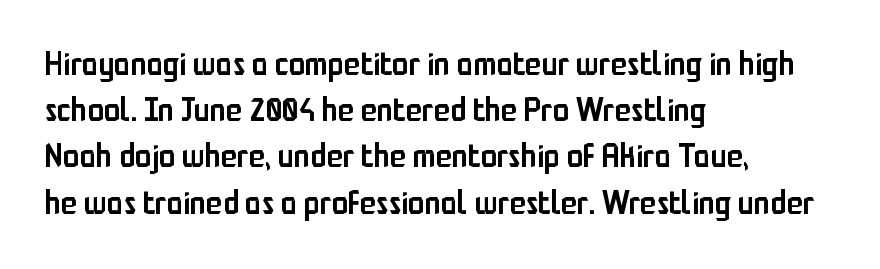
Q: Is the text bold? A: Semi-bold.
Q: Is the text italic (slanted)? A: No, it is upright.
Q: Is the typeface a serif or a sans-serif typeface? A: Sans-serif.
Q: Is the text underlined? A: No.
Q: How is the paragraph aligned? A: Left-aligned.
Q: Is the spacing between letters normal or unusually wide? A: Normal.
Q: Is the spacing between lines tight, normal or loose? A: Normal.
Q: Width (condensed, normal, or wide)? A: Condensed.
Q: Stroke contrast? A: Low.
Q: x-height? A: Medium.
Q: Monospaced? A: No.
